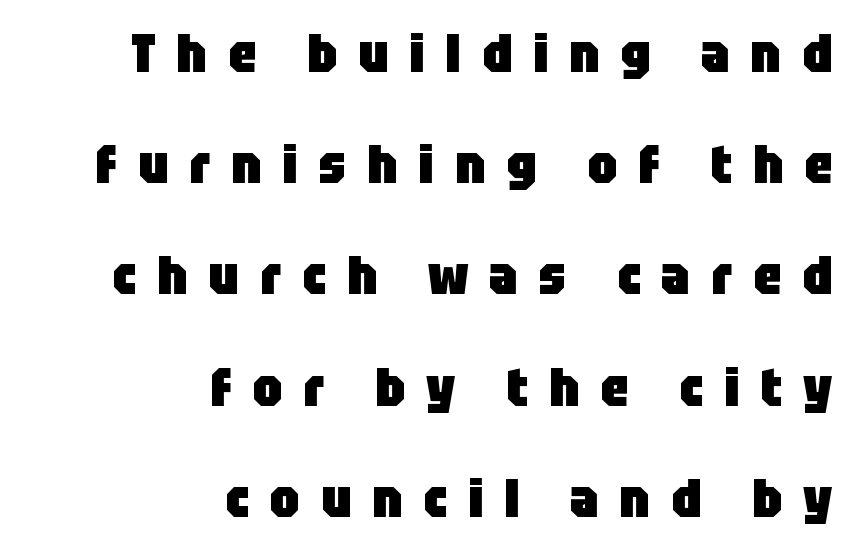
Q: Is the text bold? A: Yes.
Q: Is the text italic (slanted)? A: No, it is upright.
Q: Is the typeface a serif or a sans-serif typeface? A: Sans-serif.
Q: Is the text underlined? A: No.
Q: How is the paragraph aligned? A: Right-aligned.
Q: Is the spacing between letters normal or unusually wide? A: Unusually wide.
Q: Is the spacing between lines tight, normal or loose? A: Loose.
Q: Width (condensed, normal, or wide)? A: Condensed.
Q: Stroke contrast? A: Low.
Q: x-height? A: Large.
Q: Monospaced? A: No.
